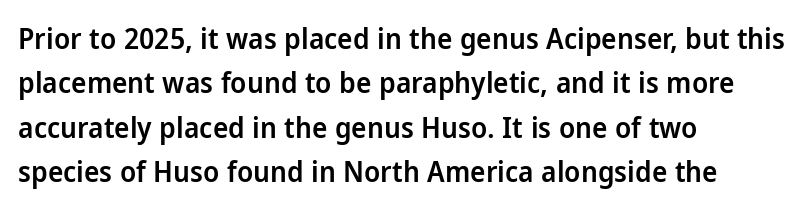
The image shows 29 px semibold sans-serif type, upright; set left-aligned, normal line spacing (1.53x), normal letter spacing, not underlined; low stroke contrast and a medium x-height.
